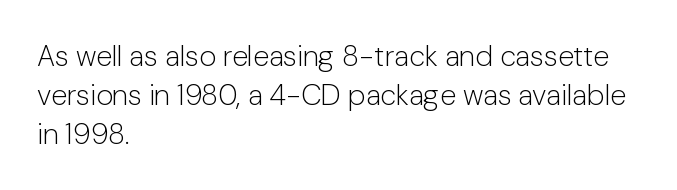
The image shows 29 px light sans-serif type, upright; set left-aligned, normal line spacing (1.34x), normal letter spacing, not underlined; low stroke contrast and a medium x-height.
